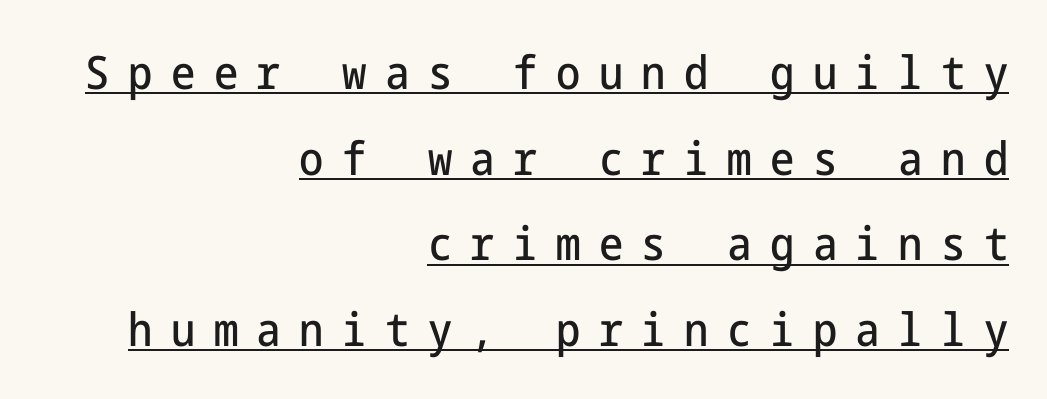
Line endings align vertically; line beginnings do not. The letters stand upright; this is a roman face. Is this a sans? Yes — the strokes have no serifs. In designer terms, the underline attribute is active on this setting.
